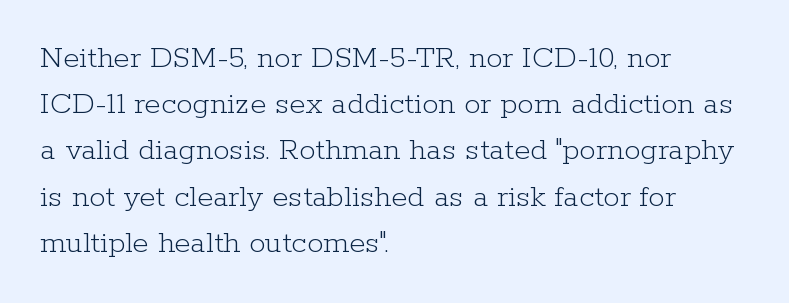
Characters follow at the spacing the type designer built in. Nope, not italic — everything's standing straight. A bare baseline throughout the passage. The cut favours lightness, reaching ordinary text weight at its darkest. The characters display serif detailing at their extremities. Visually the block forms a straight wall on the left and a jagged coastline on the right.
